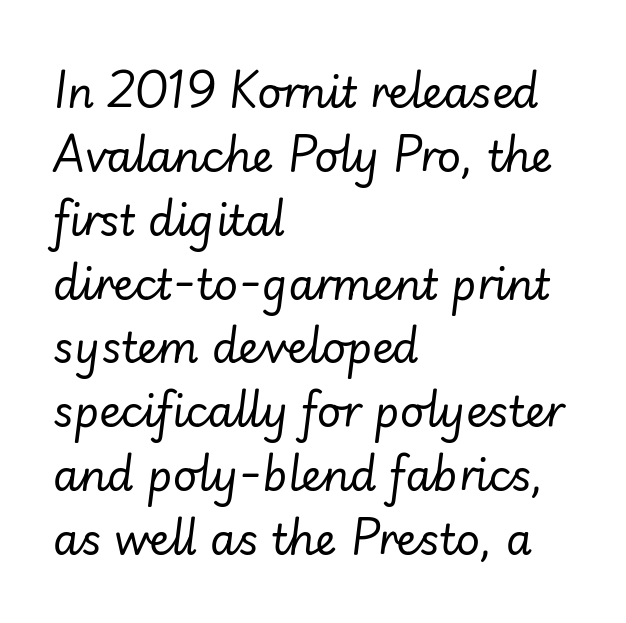
The image shows 42 px regular-weight type, italic (leaning right); set left-aligned, normal line spacing (1.52x), normal letter spacing, not underlined; low stroke contrast and a small x-height.
